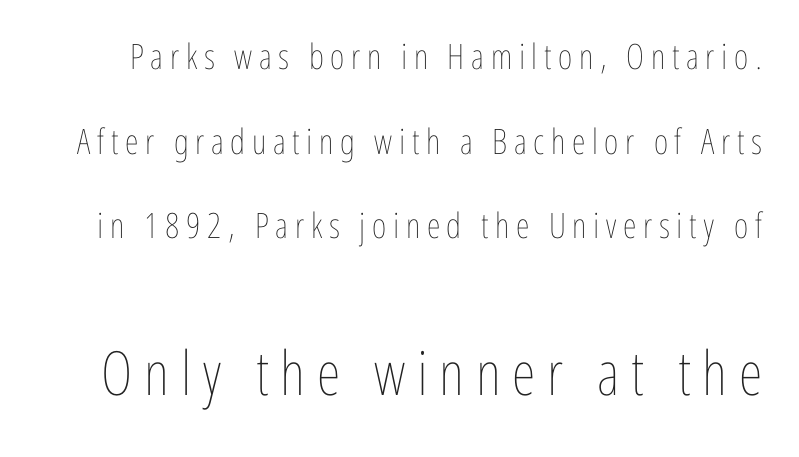
The rendering uses natural spacing where letterforms have individual widths. Leading: increased. Character size in the trailing block exceeds that of the leading block. Style check: upright.
